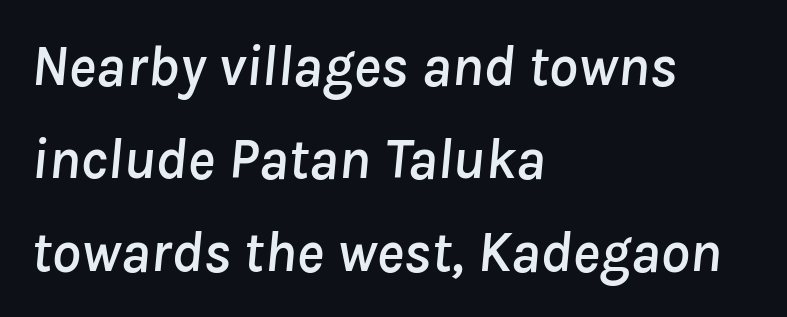
The passage shown has conventional tracking throughout. The passage shown is typed in a proportional face where columns would drift. The axis of the letterforms is tilted away from vertical. Successive baselines arrive at the customary interval. The space directly below the letters is spotless.
